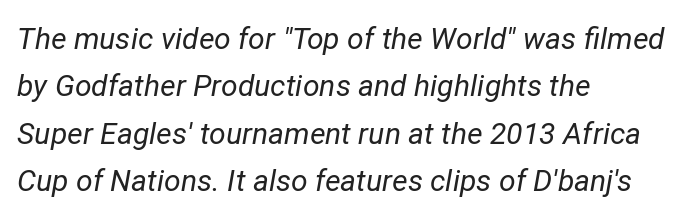
{"italic": "yes", "lean": "right", "slant_degrees": 12, "bold": "no", "weight": "regular", "width": "normal", "stroke_contrast": "low", "x_height": "medium", "monospaced": "no", "underline": "no", "align": "left", "line_spacing": "normal", "line_spacing_ratio": 1.58, "letter_spacing": "normal", "letter_spacing_em": 0.0, "glyph_px": 30}
